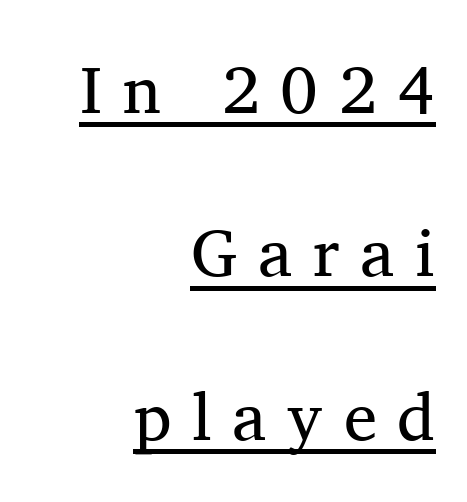
Q: Is the text bold? A: No.
Q: Is the text italic (slanted)? A: No, it is upright.
Q: Is the typeface a serif or a sans-serif typeface? A: Serif.
Q: Is the text underlined? A: Yes.
Q: How is the paragraph aligned? A: Right-aligned.
Q: Is the spacing between letters normal or unusually wide? A: Unusually wide.
Q: Is the spacing between lines tight, normal or loose? A: Loose.
Q: Width (condensed, normal, or wide)? A: Normal.
Q: Stroke contrast? A: Medium.
Q: x-height? A: Medium.
Q: Monospaced? A: No.
